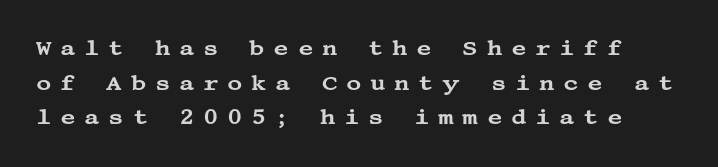
{"italic": "no", "underline": "no", "line_spacing": "normal", "line_spacing_ratio": 1.65, "letter_spacing": "wide", "letter_spacing_em": 0.41, "glyph_px": 21}
